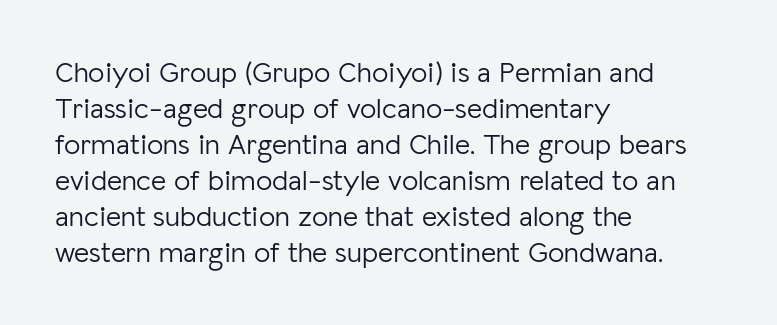
Q: Is the text bold? A: No.
Q: Is the text italic (slanted)? A: No, it is upright.
Q: Is the typeface a serif or a sans-serif typeface? A: Sans-serif.
Q: Is the text underlined? A: No.
Q: How is the paragraph aligned? A: Left-aligned.
Q: Is the spacing between letters normal or unusually wide? A: Normal.
Q: Width (condensed, normal, or wide)? A: Normal.
Q: Stroke contrast? A: Low.
Q: x-height? A: Medium.
Q: Monospaced? A: No.
